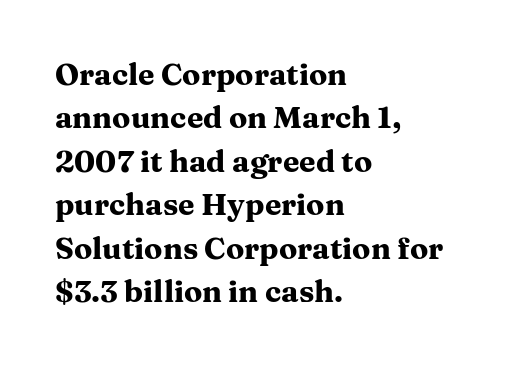
Q: Is the text bold? A: Yes.
Q: Is the text italic (slanted)? A: No, it is upright.
Q: Is the typeface a serif or a sans-serif typeface? A: Serif.
Q: Is the text underlined? A: No.
Q: How is the paragraph aligned? A: Left-aligned.
Q: Is the spacing between letters normal or unusually wide? A: Normal.
Q: Is the spacing between lines tight, normal or loose? A: Normal.
Q: Width (condensed, normal, or wide)? A: Wide.
Q: Stroke contrast? A: Medium.
Q: x-height? A: Medium.
Q: Monospaced? A: No.
